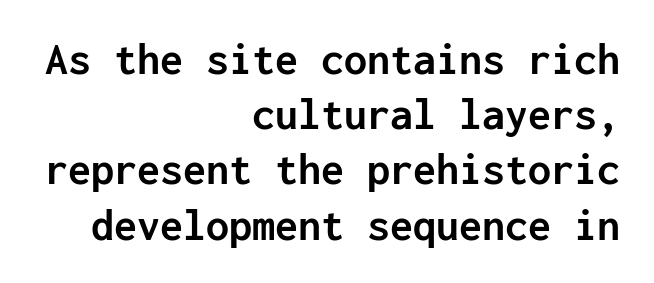
Q: Is the text bold? A: Yes.
Q: Is the text italic (slanted)? A: No, it is upright.
Q: Is the typeface a serif or a sans-serif typeface? A: Sans-serif.
Q: Is the text underlined? A: No.
Q: How is the paragraph aligned? A: Right-aligned.
Q: Is the spacing between letters normal or unusually wide? A: Normal.
Q: Width (condensed, normal, or wide)? A: Normal.
Q: Stroke contrast? A: Low.
Q: x-height? A: Medium.
Q: Monospaced? A: Yes.
